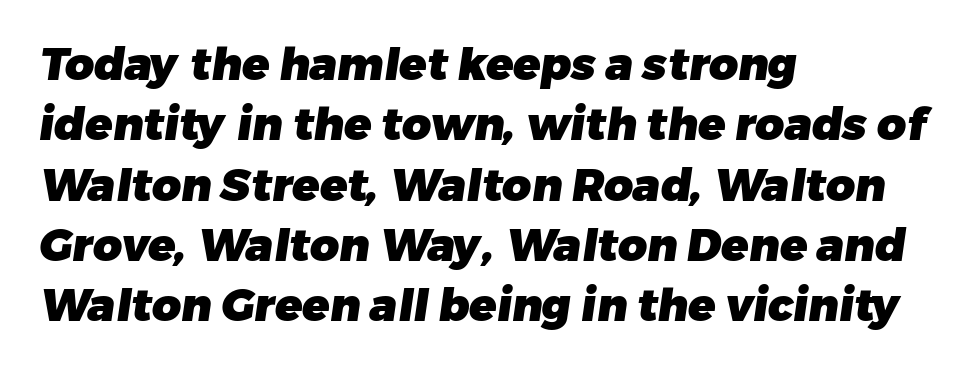
Q: Is the text bold? A: Yes.
Q: Is the typeface a serif or a sans-serif typeface? A: Sans-serif.
Q: Is the text underlined? A: No.
Q: How is the paragraph aligned? A: Left-aligned.
Q: Is the spacing between letters normal or unusually wide? A: Normal.
Q: Is the spacing between lines tight, normal or loose? A: Normal.
Q: Width (condensed, normal, or wide)? A: Normal.
Q: Stroke contrast? A: Low.
Q: x-height? A: Medium.
Q: Monospaced? A: No.
